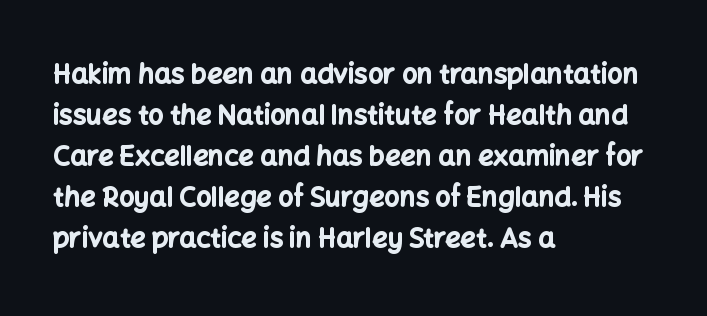
Q: Is the text bold? A: Yes.
Q: Is the text italic (slanted)? A: No, it is upright.
Q: Is the text underlined? A: No.
Q: How is the paragraph aligned? A: Left-aligned.
Q: Is the spacing between letters normal or unusually wide? A: Normal.
Q: Is the spacing between lines tight, normal or loose? A: Normal.
